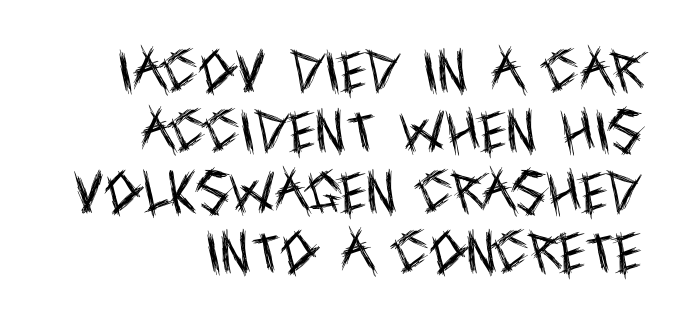
The typesetter chose a ragged-left arrangement here. No letter is thick-stroked: the sample isn't bold. Any mark beneath the type? The region is blank. Caption: standard tracking, unaltered. A normal amount of white space separates one row of letters from the next.
